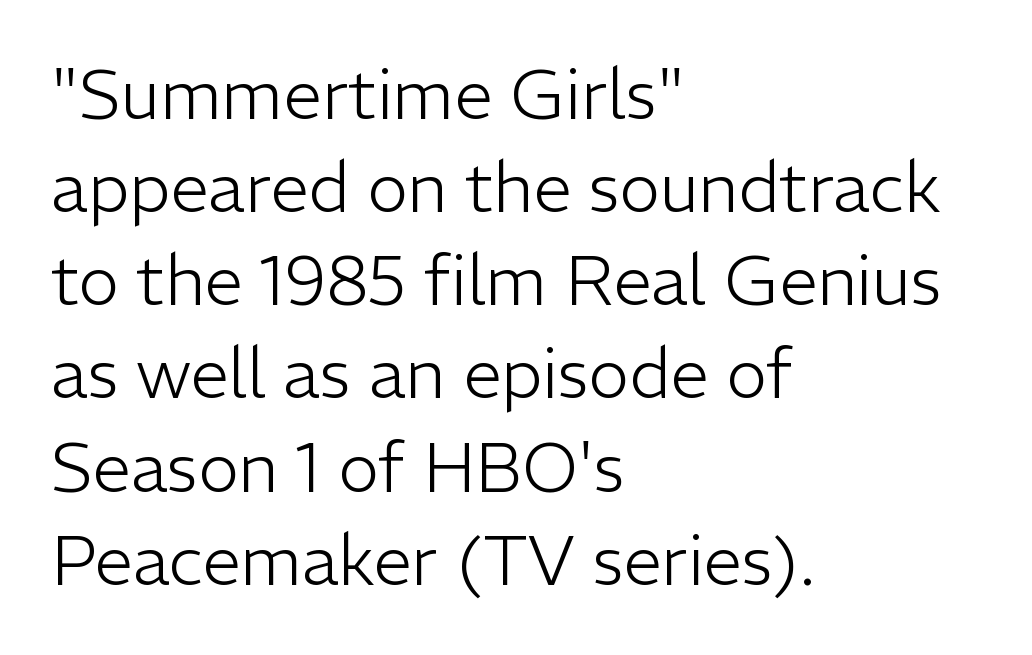
The axis of the letterforms is exactly vertical. Left-aligned paragraph, ragged on the right. The rendering uses natural spacing where letterforms have individual widths. The rows are spaced the way most documents space them. The passage shown is not underscored anywhere.
